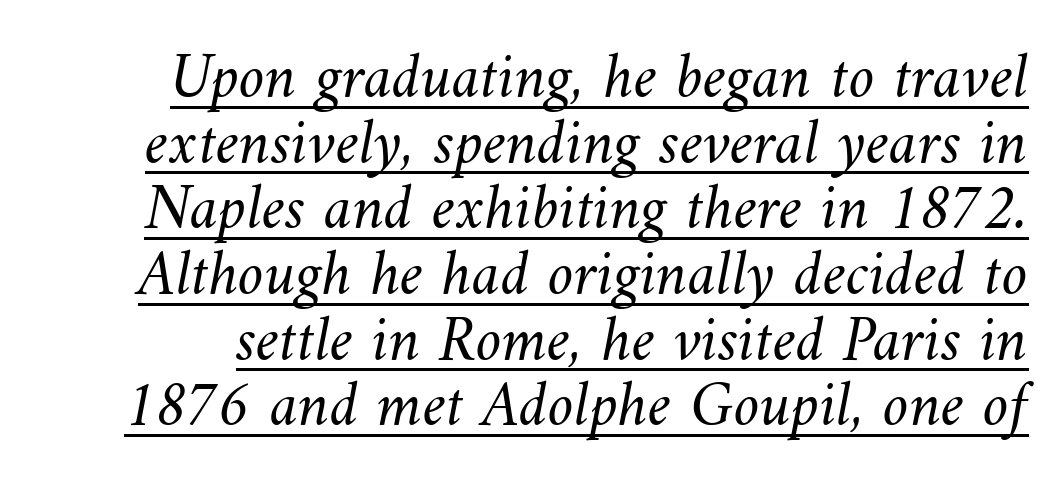
Q: Is the text bold? A: No.
Q: Is the text underlined? A: Yes.
Q: Is the spacing between letters normal or unusually wide? A: Normal.
Q: Is the spacing between lines tight, normal or loose? A: Tight.
Q: Width (condensed, normal, or wide)? A: Normal.
Q: Stroke contrast? A: Medium.
Q: x-height? A: Small.
Q: Monospaced? A: No.
